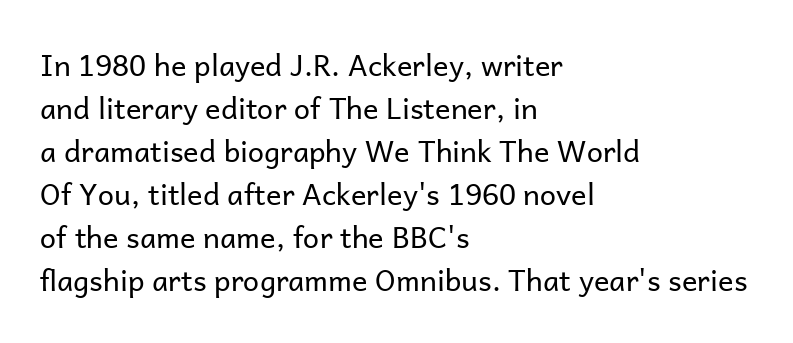
{"serif": "no", "italic": "no", "bold": "no", "weight": "regular", "width": "normal", "stroke_contrast": "low", "x_height": "medium", "monospaced": "no", "underline": "no", "align": "left", "line_spacing": "normal", "line_spacing_ratio": 1.48, "letter_spacing": "normal", "letter_spacing_em": 0.0, "glyph_px": 29}
